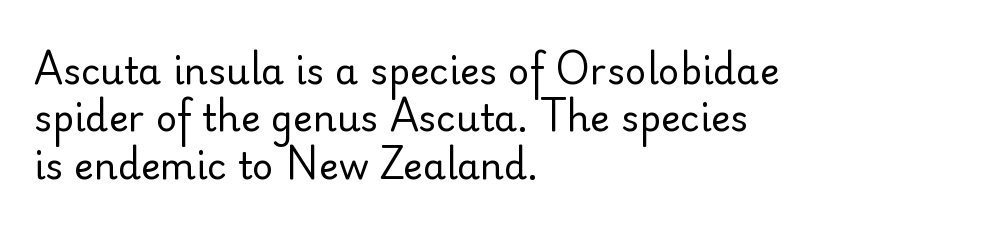
Font category for this specimen: sans-serif. The weight would be labelled regular, book, light, or lighter still. A typesetter would call this leading conventional body-copy spacing. Spacing verdict: proportional, widths tailored to each character. Caption: standard tracking, unaltered.
